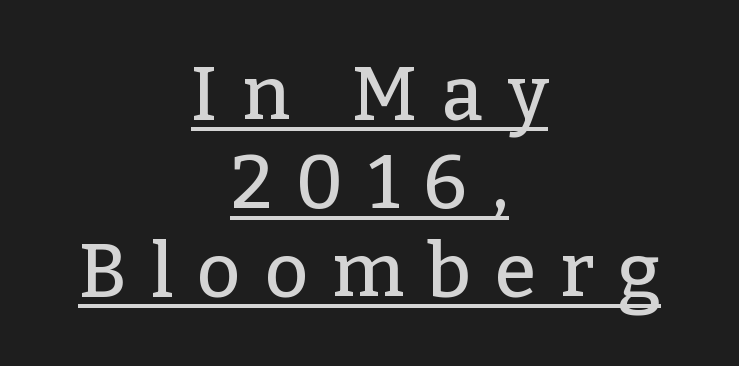
Q: Is the text italic (slanted)? A: No, it is upright.
Q: Is the typeface a serif or a sans-serif typeface? A: Serif.
Q: Is the text underlined? A: Yes.
Q: How is the paragraph aligned? A: Centered.
Q: Is the spacing between letters normal or unusually wide? A: Unusually wide.
Q: Width (condensed, normal, or wide)? A: Normal.
Q: Stroke contrast? A: Low.
Q: x-height? A: Medium.
Q: Monospaced? A: No.
